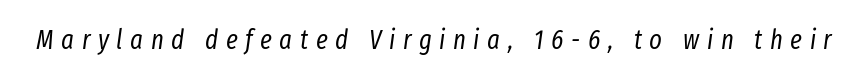
The image shows 27 px text type, italic (leaning right); set unusually wide letter spacing (+0.28 em), not underlined.
